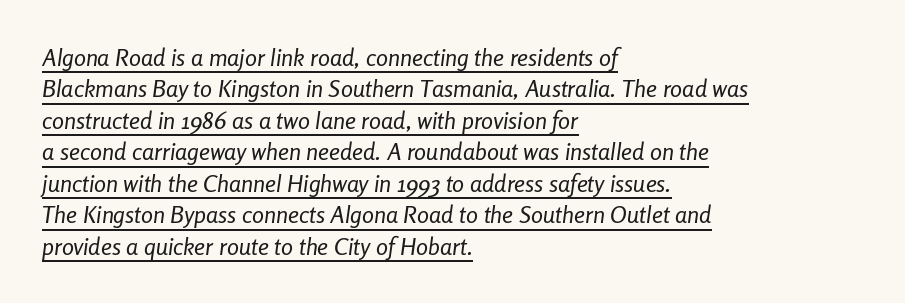
Q: Is the text bold? A: No.
Q: Is the text italic (slanted)? A: Yes, it leans right by about 8 degrees.
Q: Is the text underlined? A: Yes.
Q: How is the paragraph aligned? A: Left-aligned.
Q: Is the spacing between letters normal or unusually wide? A: Normal.
Q: Is the spacing between lines tight, normal or loose? A: Normal.
